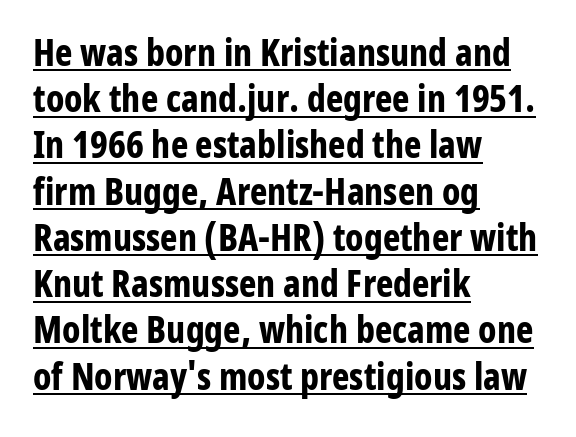
{"serif": "no", "italic": "no", "bold": "yes", "weight": "bold", "width": "condensed", "stroke_contrast": "low", "x_height": "medium", "monospaced": "no", "underline": "yes", "align": "left", "line_spacing": "normal", "line_spacing_ratio": 1.25, "letter_spacing": "normal", "letter_spacing_em": 0.0, "glyph_px": 37}
